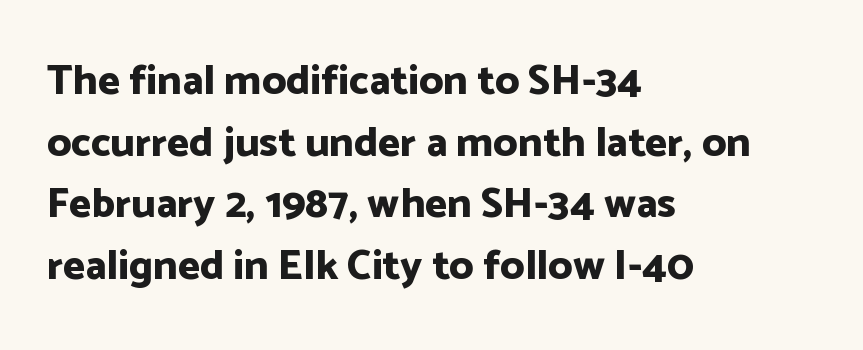
The image shows 42 px bold sans-serif type, upright; set left-aligned, normal line spacing (1.47x), normal letter spacing, not underlined; low stroke contrast and a medium x-height.
